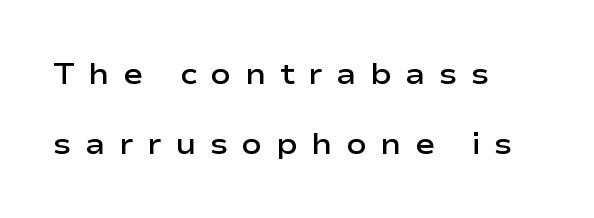
{"serif": "no", "italic": "no", "bold": "semi", "weight": "semibold", "width": "wide", "stroke_contrast": "low", "x_height": "medium", "monospaced": "no", "underline": "no", "align": "left", "line_spacing": "loose", "line_spacing_ratio": 2.33, "letter_spacing": "wide", "letter_spacing_em": 0.45, "glyph_px": 30}
